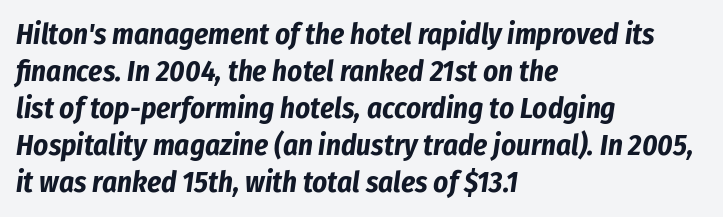
Q: Is the text bold? A: Yes.
Q: Is the text italic (slanted)? A: Yes, it leans right by about 8 degrees.
Q: Is the text underlined? A: No.
Q: How is the paragraph aligned? A: Left-aligned.
Q: Is the spacing between letters normal or unusually wide? A: Normal.
Q: Is the spacing between lines tight, normal or loose? A: Normal.
Q: Width (condensed, normal, or wide)? A: Condensed.
Q: Stroke contrast? A: Low.
Q: x-height? A: Medium.
Q: Monospaced? A: No.
